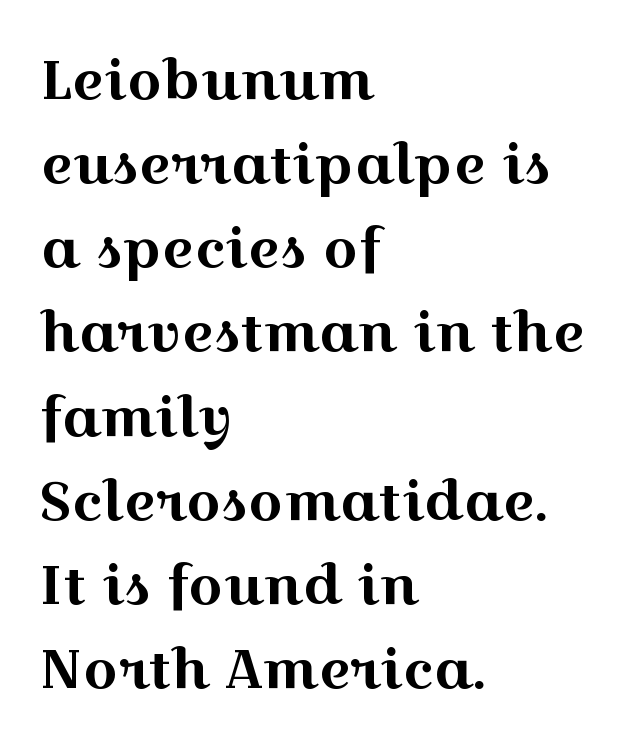
Rendered with straight, roman letterforms. In terms of letterspacing, this is plain default setting. The letters carry serifs — small finishing strokes at the ends of their stems. Letters rest on an invisible, unmarked baseline.
